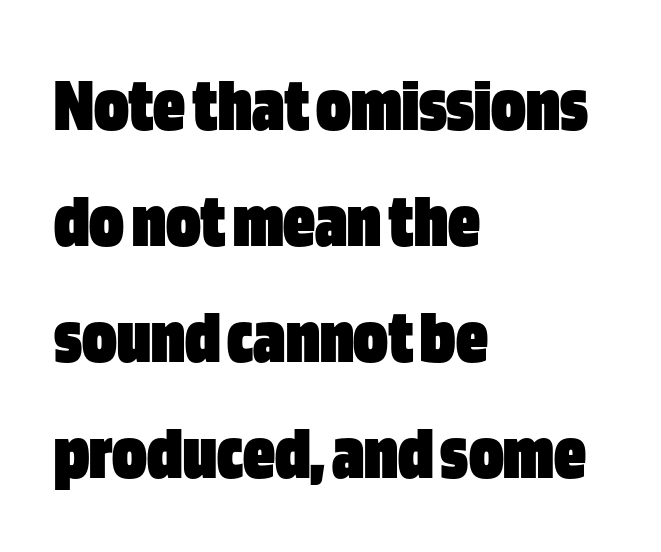
This sample uses an upright cut, with every glyph sitting square on the baseline. The glyphs have the mass of a bold cut. Spacing between characters is what you'd get straight out of the box. The rag falls on the right side of this text block. Plain, unruled lines of type. No feet cap the strokes, marking this as sans-serif type.
